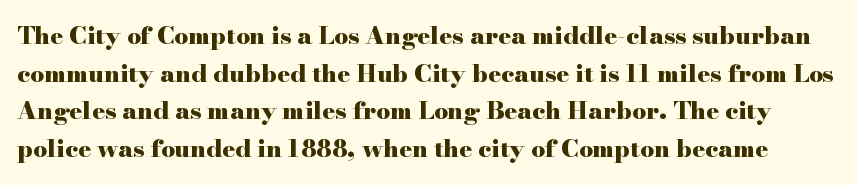
The image shows 24 px bold type, upright; set normal line spacing (1.57x), normal letter spacing, not underlined.
